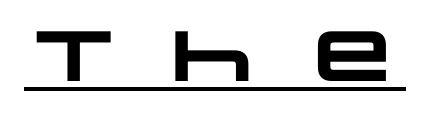
{"serif": "no", "bold": "yes", "weight": "heavy", "width": "wide", "stroke_contrast": "low", "x_height": "large", "monospaced": "no", "underline": "yes", "letter_spacing": "wide", "letter_spacing_em": 0.46, "glyph_px": 71}
